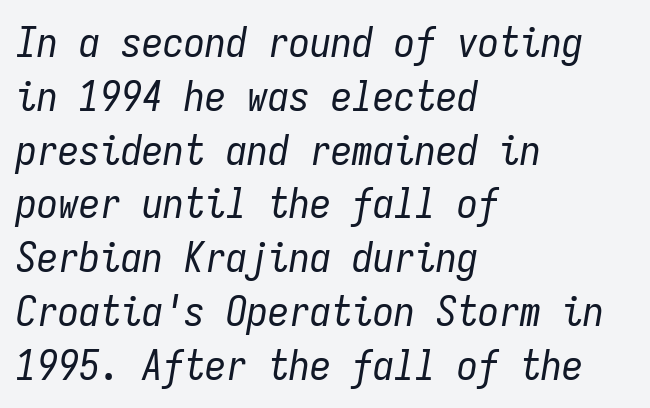
The line-height multiplier appears to be the usual default. This sample has the even, mechanical cadence of fixed-width lettering. Style check: oblique. The gaps between neighbouring characters are ordinary and unremarkable.
